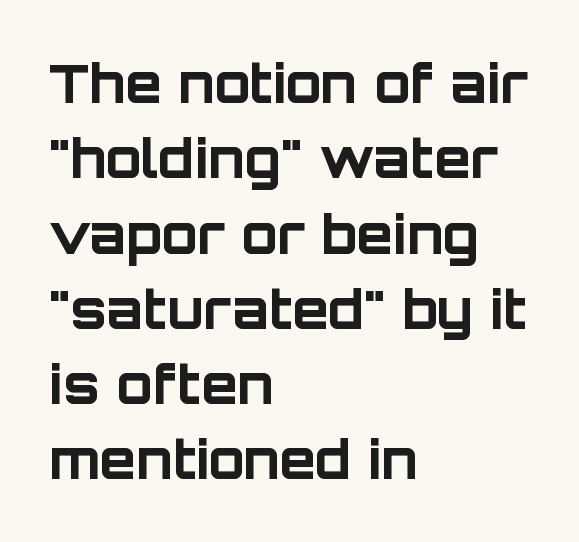
Q: Is the text bold? A: Yes.
Q: Is the text italic (slanted)? A: No, it is upright.
Q: Is the typeface a serif or a sans-serif typeface? A: Sans-serif.
Q: Is the text underlined? A: No.
Q: How is the paragraph aligned? A: Left-aligned.
Q: Is the spacing between letters normal or unusually wide? A: Normal.
Q: Is the spacing between lines tight, normal or loose? A: Normal.
Q: Width (condensed, normal, or wide)? A: Normal.
Q: Stroke contrast? A: Low.
Q: x-height? A: Large.
Q: Monospaced? A: No.
